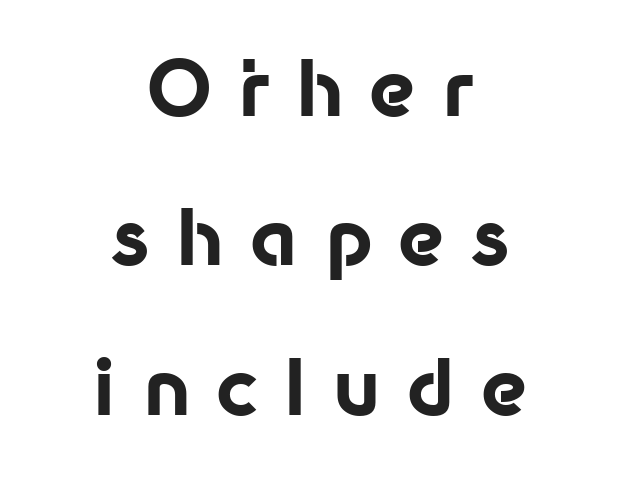
Notice how the stems are strictly vertical — no italics here. Visually the block forms a symmetrical silhouette, jagged on both flanks. Serif or sans? Sans — the stroke terminals are bare. The letters are spread apart with noticeably loose tracking. A typesetter would call this proportional, since set widths differ per character.
